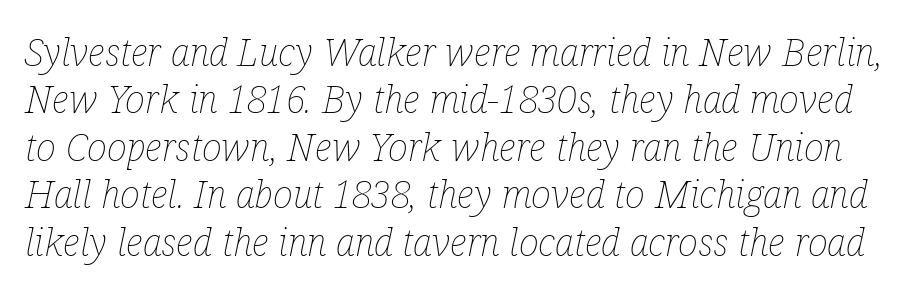
The image shows 38 px thin, condensed type, italic (leaning right); set normal line spacing (1.25x), normal letter spacing, not underlined; low stroke contrast and a medium x-height.
